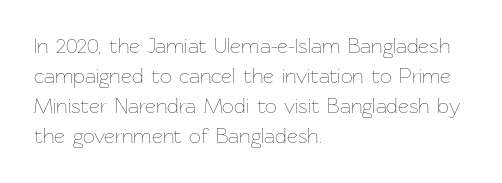
Compared with typical body copy, the letter spacing here is the same. The text block is weighted toward the left margin, trailing off unevenly rightward. The foot of each line stays bare and open. Evenly set lines give the paragraph a standard silhouette. Stroke thickness stays within the range of a standard reading face or lighter.
